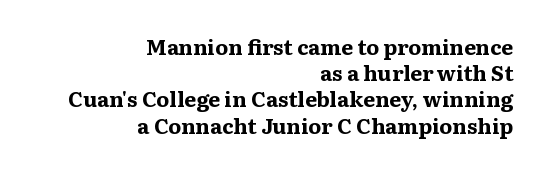
The image shows 21 px bold type, upright; set right-aligned, normal line spacing (1.25x), normal letter spacing, not underlined.
